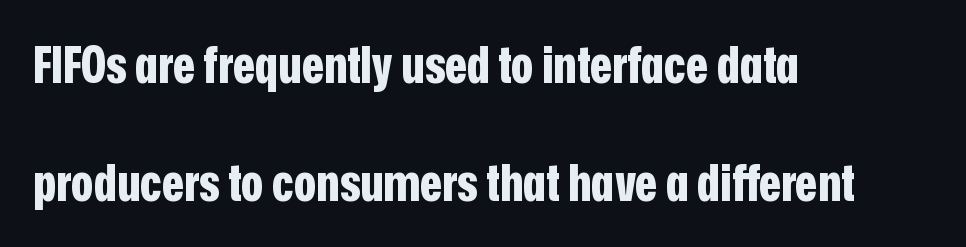
The image shows 51 px bold, condensed sans-serif type, upright; set left-aligned, loose line spacing (2.32x), normal letter spacing, not underlined; low stroke contrast and a medium x-height.
